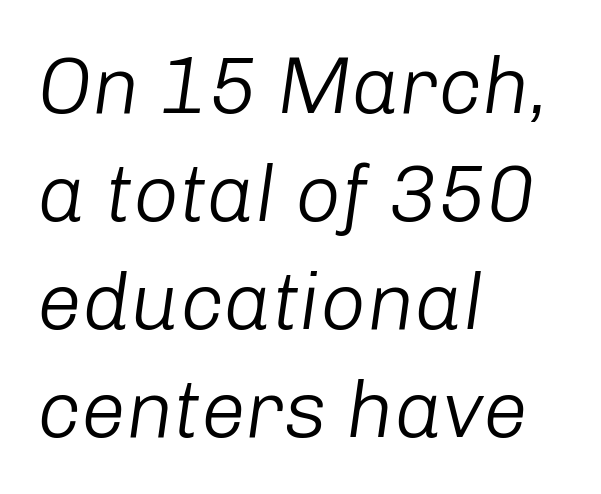
In terms of posture, this sample is oblique. The string is rendered with underlining switched off. Nobody touched the tracking dial on this one. Think of a printed novel: that variable character pitch is what you see here. Notice how descenders clear the ascenders below comfortably — that's standard leading.
